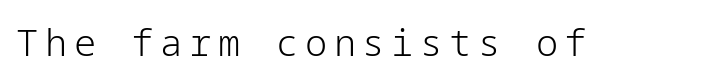
{"serif": "no", "italic": "no", "bold": "no", "weight": "light", "width": "normal", "stroke_contrast": "low", "x_height": "medium", "underline": "no", "glyph_px": 37}
